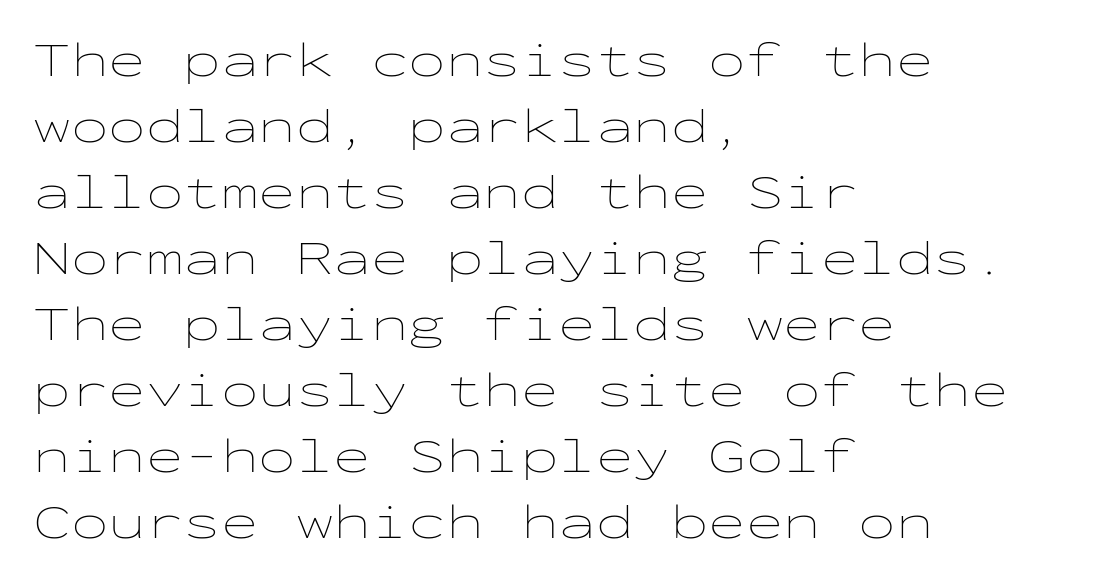
The image shows 50 px thin, wide type, upright, monospaced; set left-aligned, normal line spacing (1.32x), normal letter spacing, not underlined; low stroke contrast and a medium x-height.
